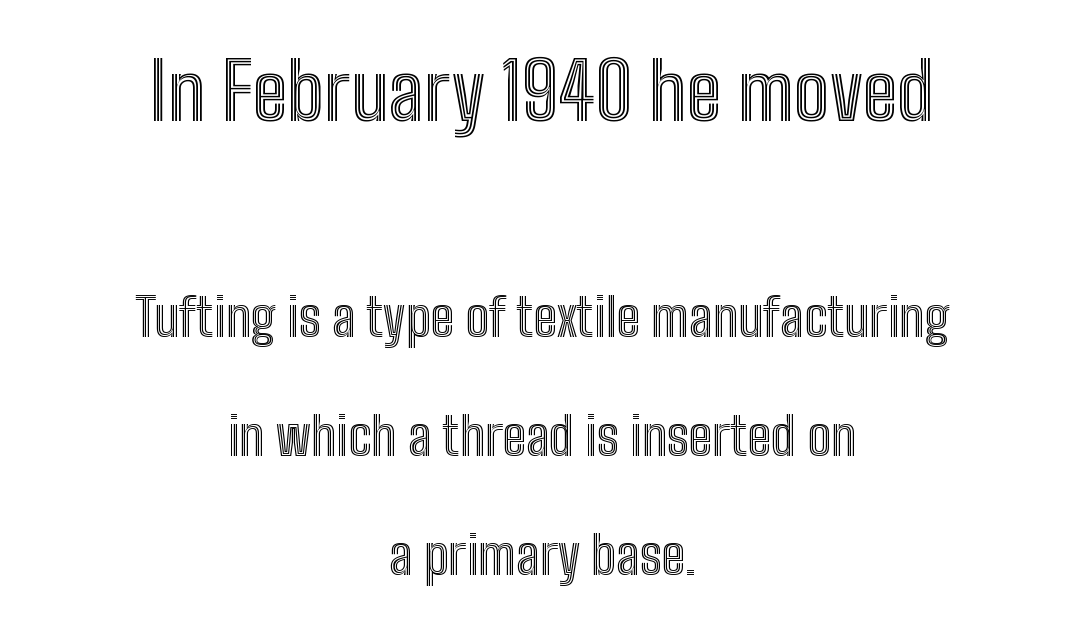
Q: Is the text italic (slanted)? A: No, it is upright.
Q: Is the text underlined? A: No.
Q: How is the paragraph aligned? A: Centered.
Q: Is the spacing between letters normal or unusually wide? A: Normal.
Q: Is the spacing between lines tight, normal or loose? A: Loose.
Q: Which block of text is set in a larger size, the first (top) or the second (bottom)? A: The first (top) one.
Q: Width (condensed, normal, or wide)? A: Condensed.
Q: x-height? A: Medium.
Q: Monospaced? A: No.
